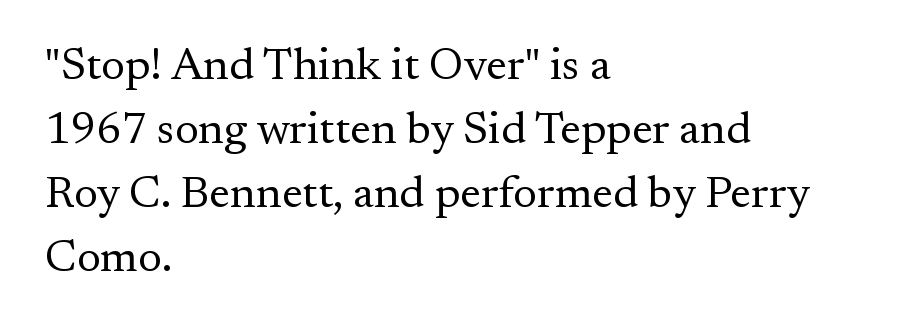
The image shows 45 px regular-weight serif type, upright; set left-aligned, normal line spacing (1.42x), normal letter spacing, not underlined; medium stroke contrast and a small x-height.
